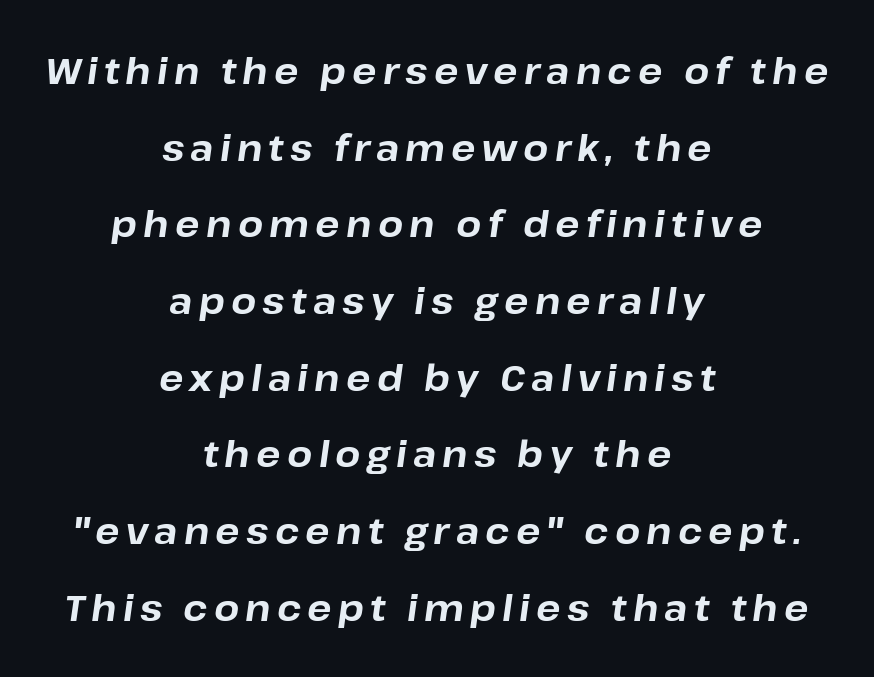
Q: Is the text bold? A: Yes.
Q: Is the text italic (slanted)? A: Yes, it leans right by about 8 degrees.
Q: Is the text underlined? A: No.
Q: How is the paragraph aligned? A: Centered.
Q: Is the spacing between lines tight, normal or loose? A: Loose.
Q: Width (condensed, normal, or wide)? A: Normal.
Q: Stroke contrast? A: Low.
Q: x-height? A: Medium.
Q: Monospaced? A: No.
